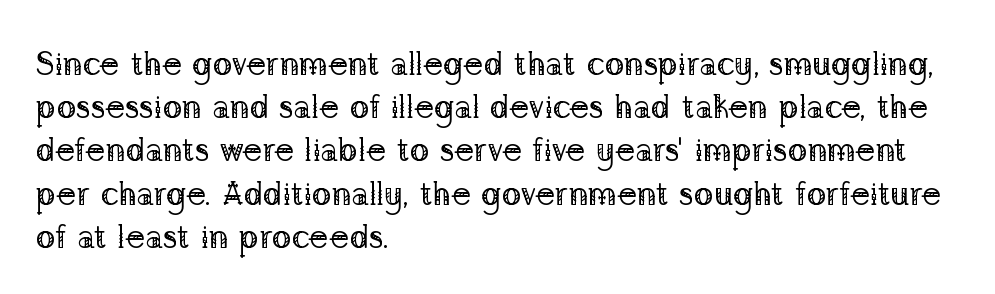
{"serif": "yes", "italic": "no", "bold": "no", "weight": "regular", "width": "normal", "stroke_contrast": "low", "x_height": "medium", "monospaced": "no", "underline": "no", "align": "left", "line_spacing": "normal", "line_spacing_ratio": 1.31, "letter_spacing": "normal", "letter_spacing_em": 0.0, "glyph_px": 33}
